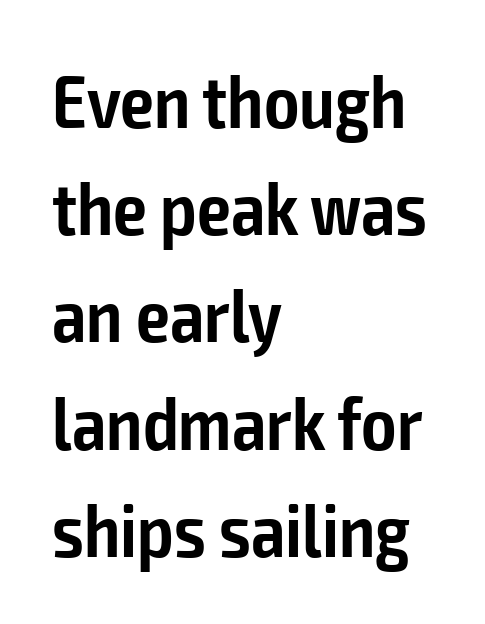
Q: Is the text bold? A: Semi-bold.
Q: Is the text italic (slanted)? A: No, it is upright.
Q: Is the typeface a serif or a sans-serif typeface? A: Sans-serif.
Q: Is the text underlined? A: No.
Q: How is the paragraph aligned? A: Left-aligned.
Q: Is the spacing between letters normal or unusually wide? A: Normal.
Q: Is the spacing between lines tight, normal or loose? A: Normal.
Q: Width (condensed, normal, or wide)? A: Condensed.
Q: Stroke contrast? A: Low.
Q: x-height? A: Medium.
Q: Monospaced? A: No.
